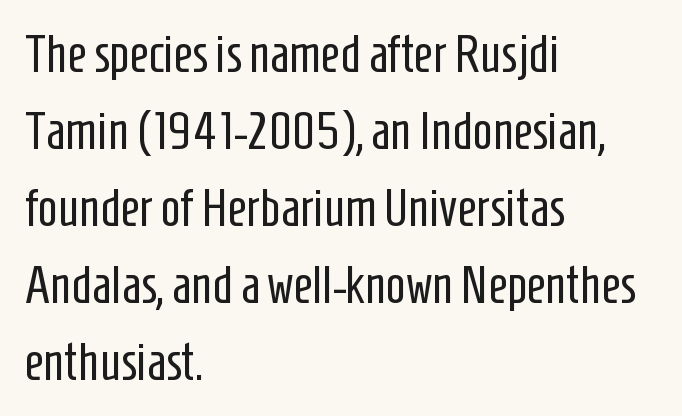
{"serif": "no", "italic": "no", "bold": "no", "weight": "regular", "width": "condensed", "stroke_contrast": "low", "x_height": "medium", "monospaced": "no", "underline": "no", "align": "left", "line_spacing": "normal", "line_spacing_ratio": 1.48, "letter_spacing": "normal", "letter_spacing_em": 0.0, "glyph_px": 52}
